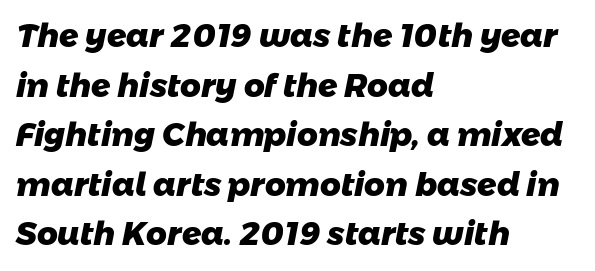
Underlining? Definitely not there. Font category for this specimen: sans-serif. Every letter is thick-stroked: bold, no question. A typesetter would call this proportional, since set widths differ per character. This rendering leaves character spacing at its baseline value.
